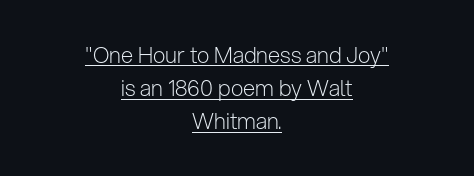
Q: Is the text bold? A: No.
Q: Is the text italic (slanted)? A: No, it is upright.
Q: Is the text underlined? A: Yes.
Q: How is the paragraph aligned? A: Centered.
Q: Is the spacing between letters normal or unusually wide? A: Normal.
Q: Is the spacing between lines tight, normal or loose? A: Normal.
